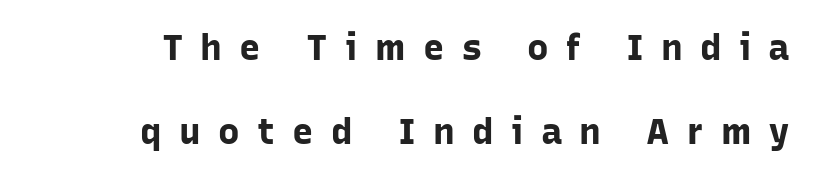
The image shows 36 px bold sans-serif type, upright; set right-aligned, loose line spacing (2.32x), unusually wide letter spacing (+0.48 em), not underlined; low stroke contrast and a medium x-height.
